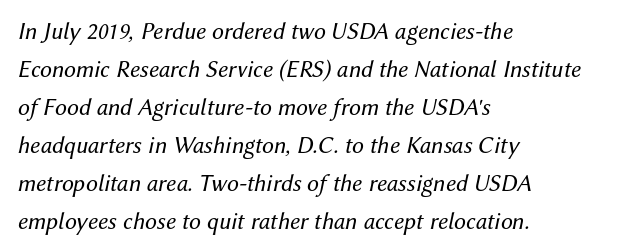
The image shows 24 px text type, italic (leaning right); set left-aligned, normal line spacing (1.58x), normal letter spacing, not underlined.
